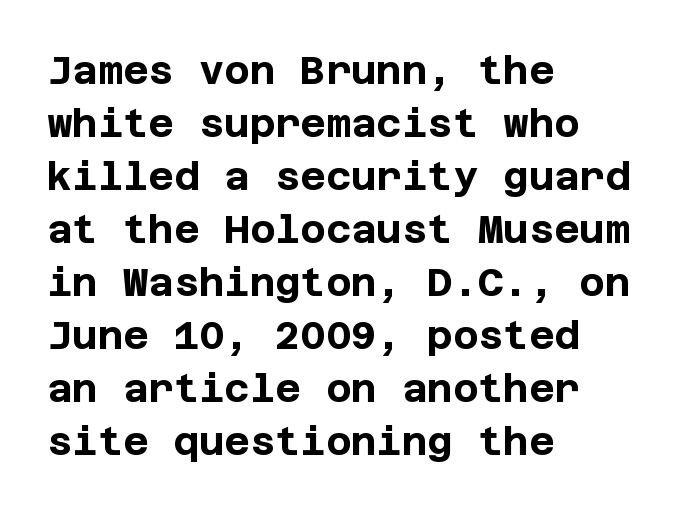
The image shows 39 px bold sans-serif type, upright; set left-aligned, normal line spacing (1.36x), normal letter spacing, not underlined; low stroke contrast and a large x-height.
